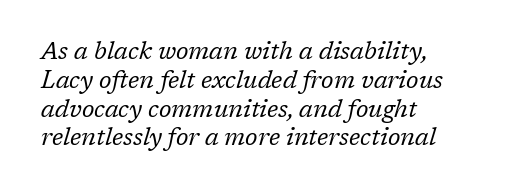
Q: Is the text bold? A: No.
Q: Is the text italic (slanted)? A: Yes, it leans right by about 17 degrees.
Q: Is the text underlined? A: No.
Q: How is the paragraph aligned? A: Left-aligned.
Q: Is the spacing between letters normal or unusually wide? A: Normal.
